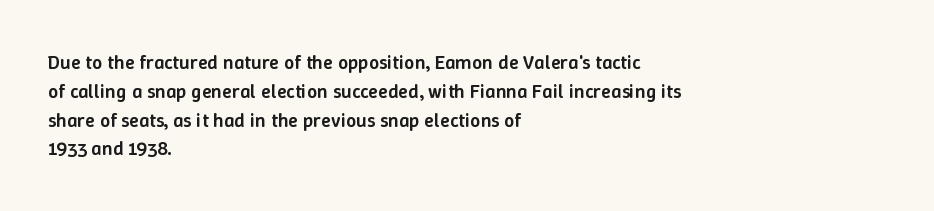
Q: Is the text bold? A: Semi-bold.
Q: Is the text italic (slanted)? A: No, it is upright.
Q: Is the text underlined? A: No.
Q: How is the paragraph aligned? A: Left-aligned.
Q: Is the spacing between letters normal or unusually wide? A: Normal.
Q: Is the spacing between lines tight, normal or loose? A: Normal.
